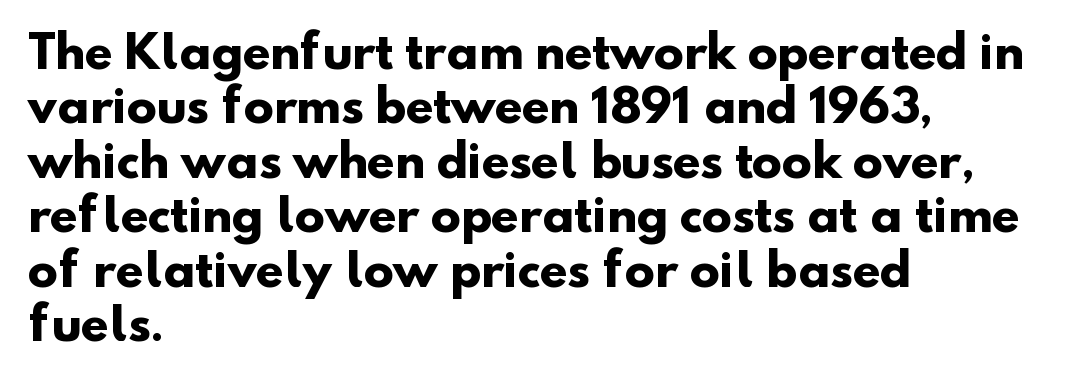
{"serif": "no", "bold": "yes", "weight": "heavy", "width": "normal", "stroke_contrast": "low", "x_height": "small", "monospaced": "no", "underline": "no", "align": "left", "line_spacing_ratio": 1.21, "letter_spacing": "normal", "letter_spacing_em": 0.0, "glyph_px": 45}
